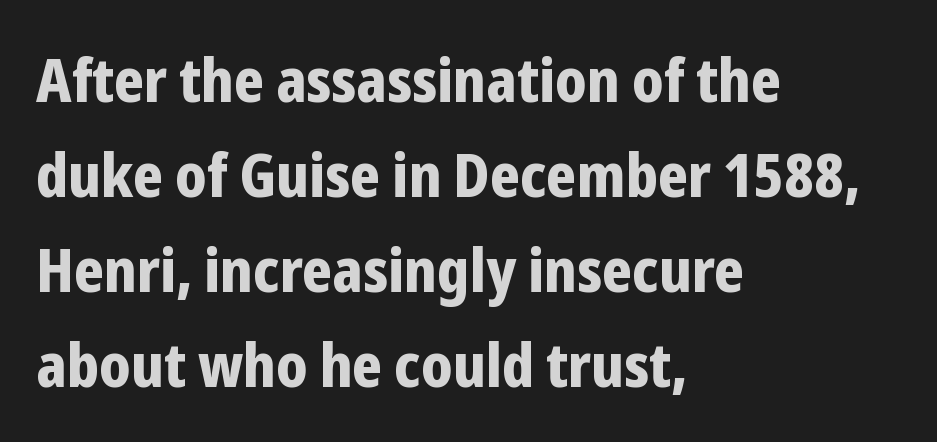
The image shows 61 px bold, condensed sans-serif type, upright; set left-aligned, normal line spacing (1.56x), normal letter spacing, not underlined; low stroke contrast and a medium x-height.
